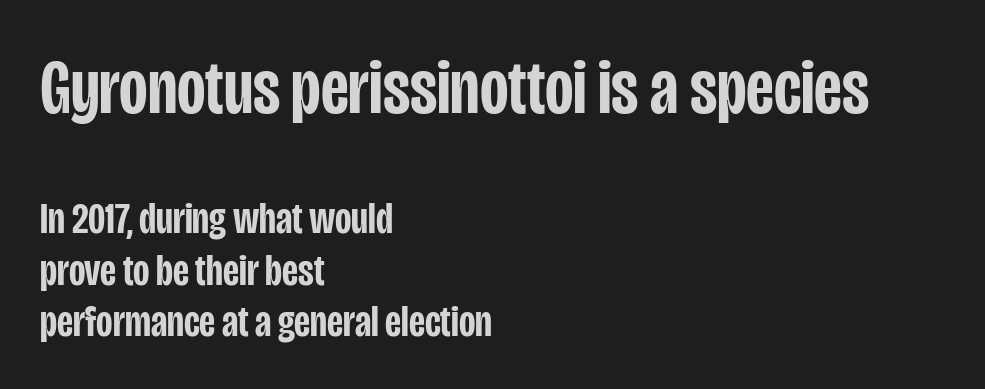
Bold? Not quite — semibold, heavier than regular but stopping short. The upper block of text is set noticeably larger than the block beneath it. What's the leading like? Squeezed, with rows nearly overlapping. No extra tracking has been applied to these lines.
